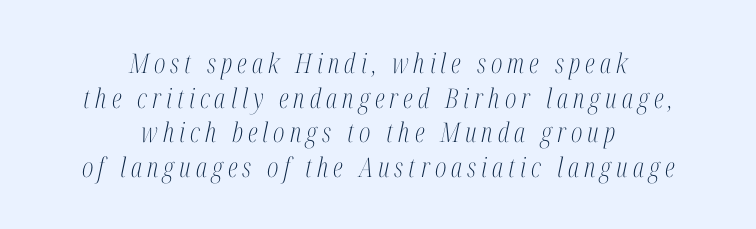
Q: Is the text bold? A: No.
Q: Is the text italic (slanted)? A: Yes, it leans right by about 12 degrees.
Q: Is the text underlined? A: No.
Q: How is the paragraph aligned? A: Centered.
Q: Is the spacing between lines tight, normal or loose? A: Normal.
